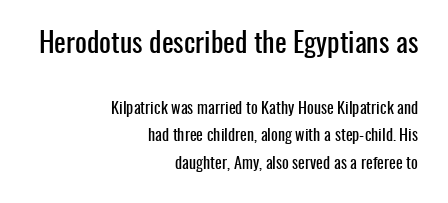
{"serif": "no", "italic": "no", "width": "condensed", "stroke_contrast": "low", "x_height": "medium", "monospaced": "no", "underline": "no", "align": "right", "line_spacing_ratio": 1.72, "letter_spacing": "normal", "letter_spacing_em": 0.0, "larger_block": "first", "size_ratio": 1.75, "glyph_px": 28}
